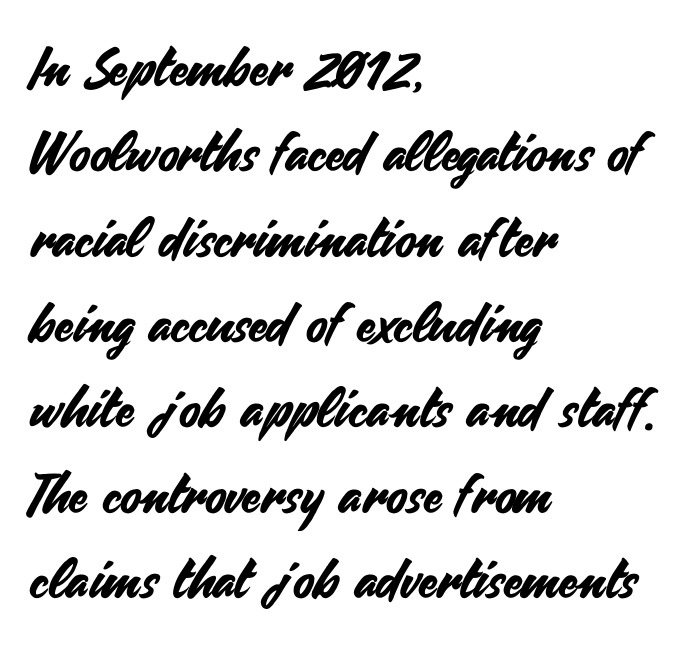
The image shows 54 px sans-serif type; set left-aligned, normal line spacing (1.58x), normal letter spacing, not underlined; medium stroke contrast and a small x-height.
